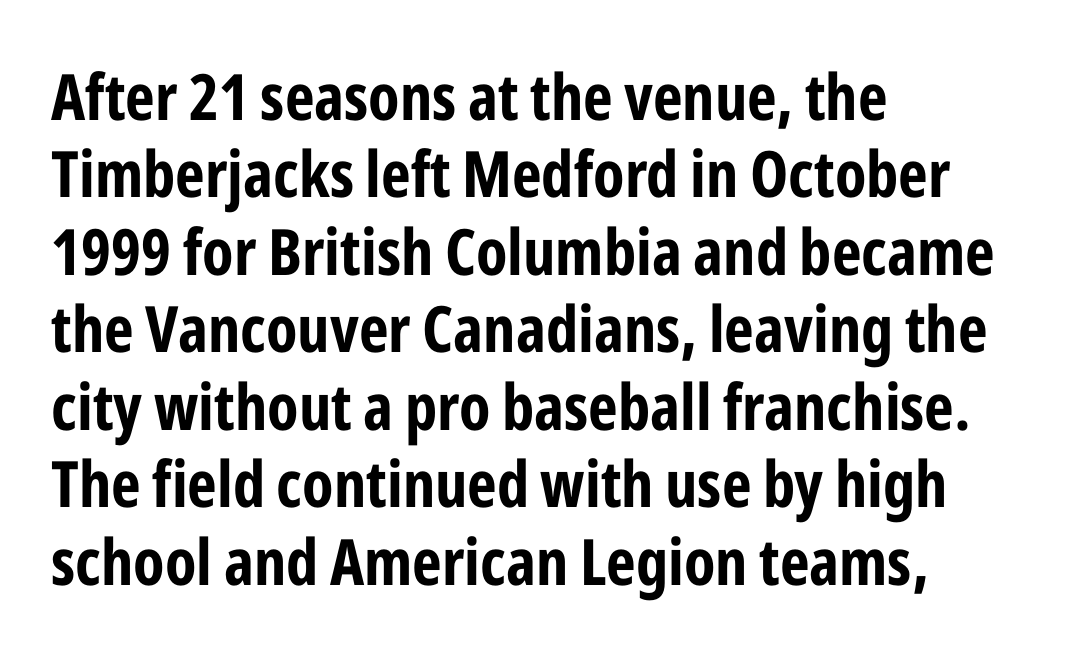
Q: Is the text bold? A: Yes.
Q: Is the text italic (slanted)? A: No, it is upright.
Q: Is the typeface a serif or a sans-serif typeface? A: Sans-serif.
Q: Is the text underlined? A: No.
Q: How is the paragraph aligned? A: Left-aligned.
Q: Is the spacing between letters normal or unusually wide? A: Normal.
Q: Width (condensed, normal, or wide)? A: Condensed.
Q: Stroke contrast? A: Low.
Q: x-height? A: Medium.
Q: Monospaced? A: No.
